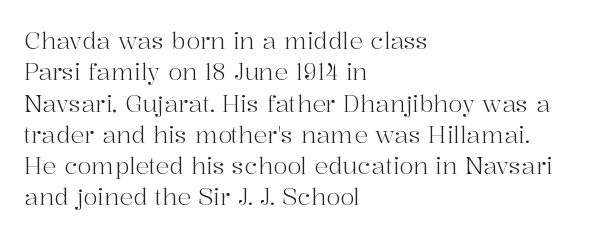
The image shows 23 px text type, upright; set left-aligned, normal line spacing (1.36x), normal letter spacing, not underlined.
